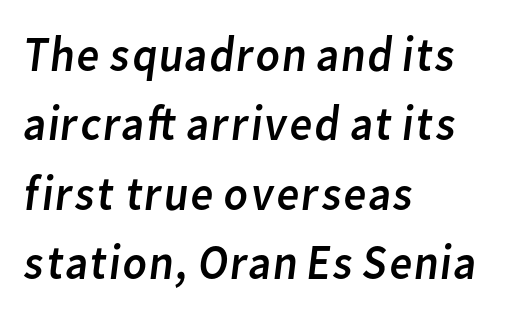
Notice how descenders clear the ascenders below comfortably — that's standard leading. Stroke terminals: plain, sans-serif. Caption: face not bold, strokes unweighted. The passage shown is not underscored anywhere. A typesetter would call this zero additional tracking.
